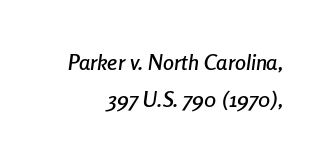
The image shows 22 px text type, italic (leaning right); set right-aligned, normal line spacing (1.67x), normal letter spacing, not underlined.
